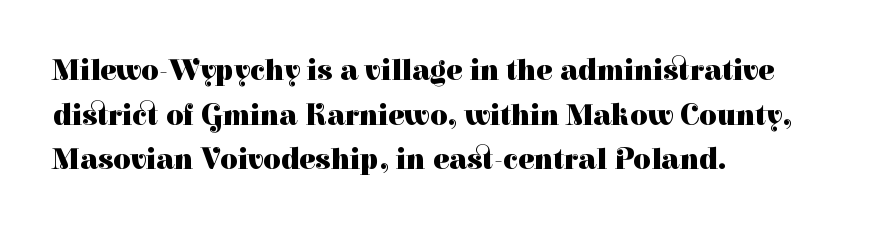
These lines carry a lot of weight — the face is fully bold. This is roman type, the default non-slanted kind. Proportional: the letters do not fall into vertical columns. Alignment: flush left. Font category for this specimen: serif. A typesetter would call this zero additional tracking.
